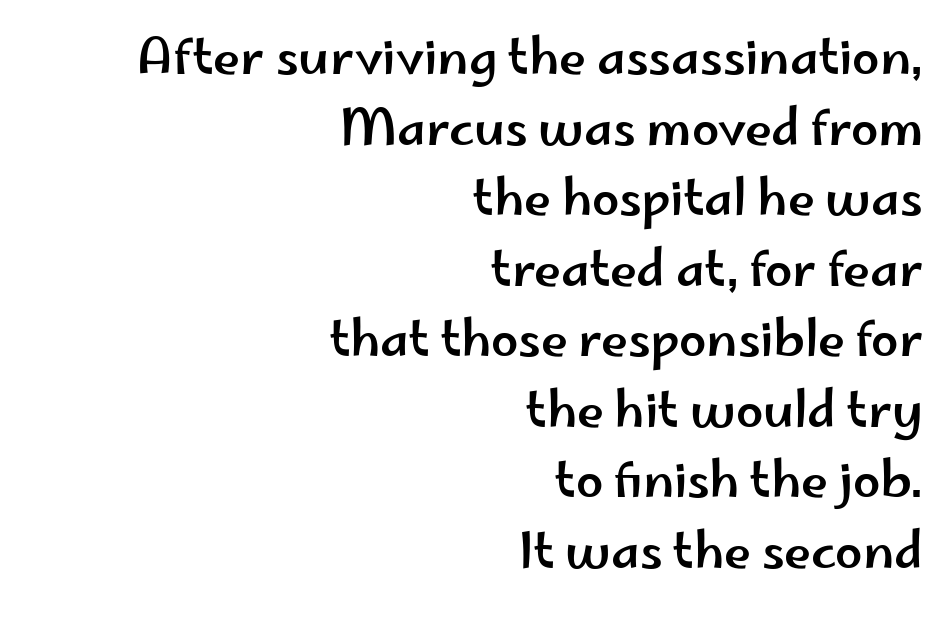
The specimen omits any rule beneath the text block's lines. In terms of posture, this sample is upright. Notice how the passage keeps a crisp vertical edge on the right only. Compared with typical body copy, the letter spacing here is the same.
